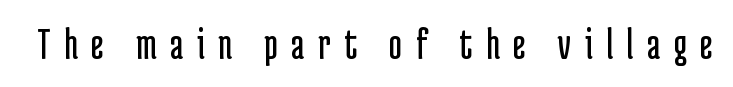
Q: Is the text bold? A: No.
Q: Is the text italic (slanted)? A: No, it is upright.
Q: Is the typeface a serif or a sans-serif typeface? A: Sans-serif.
Q: Is the text underlined? A: No.
Q: Is the spacing between letters normal or unusually wide? A: Unusually wide.
Q: Width (condensed, normal, or wide)? A: Condensed.
Q: Stroke contrast? A: Low.
Q: x-height? A: Medium.
Q: Monospaced? A: No.
